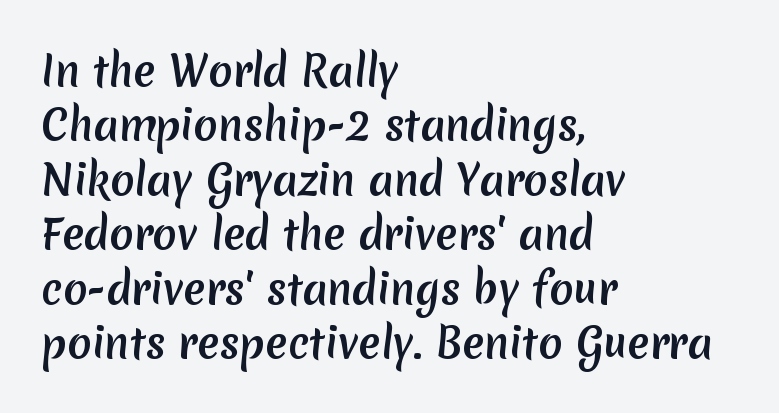
Stroke terminals: plain, sans-serif. Normally led — the rows are evenly, conventionally spaced. What stands out about the letter spacing? Nothing — it is the standard amount. Do the characters align in a grid? No, the font is proportional. Alignment: flush left. Each row of text sits above clean, open space.
